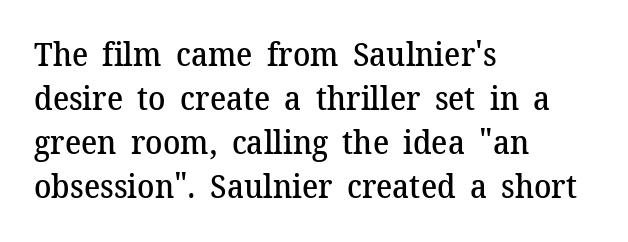
{"serif": "yes", "italic": "no", "bold": "semi", "weight": "semibold", "width": "normal", "stroke_contrast": "medium", "x_height": "medium", "monospaced": "no", "underline": "no", "align": "left", "line_spacing": "normal", "line_spacing_ratio": 1.37, "letter_spacing": "normal", "letter_spacing_em": 0.0, "glyph_px": 32}
